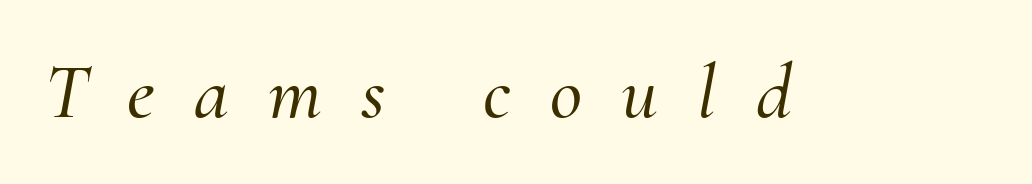
{"serif": "yes", "italic": "yes", "lean": "right", "slant_degrees": 10, "width": "normal", "stroke_contrast": "medium", "x_height": "small", "monospaced": "no", "underline": "no", "letter_spacing": "wide", "letter_spacing_em": 0.5, "glyph_px": 79}
